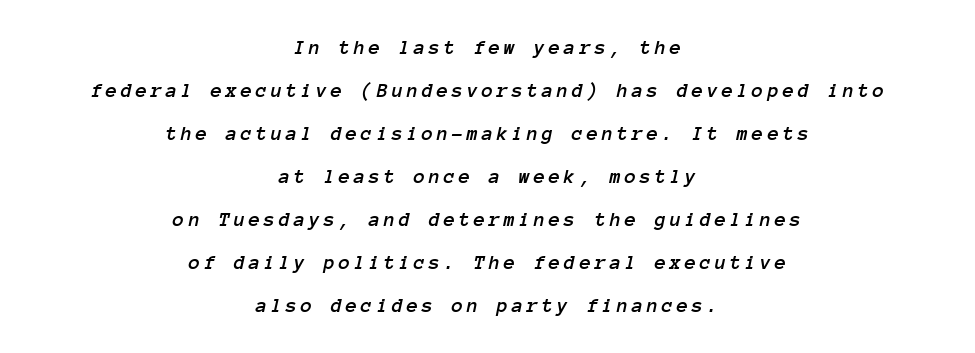
{"italic": "yes", "lean": "right", "slant_degrees": 12, "underline": "no", "align": "center", "line_spacing": "loose", "line_spacing_ratio": 2.05, "glyph_px": 21}
